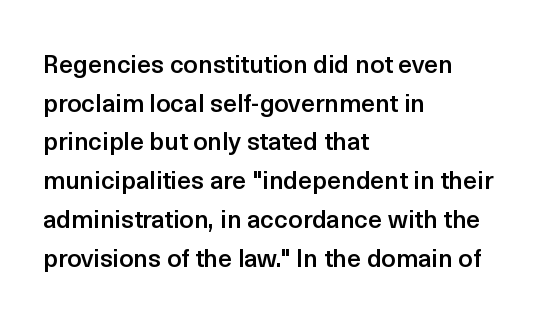
{"italic": "no", "bold": "semi", "underline": "no", "align": "left", "line_spacing": "normal", "line_spacing_ratio": 1.55, "letter_spacing": "normal", "letter_spacing_em": 0.0, "glyph_px": 25}
